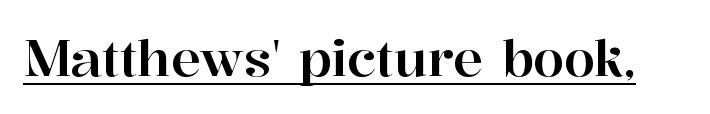
The line texture is even and compact thanks to regular tracking. Check where the strokes stop: tiny serifs finish them off. Underlined type. Italic? Not at all — the glyphs are vertical.
